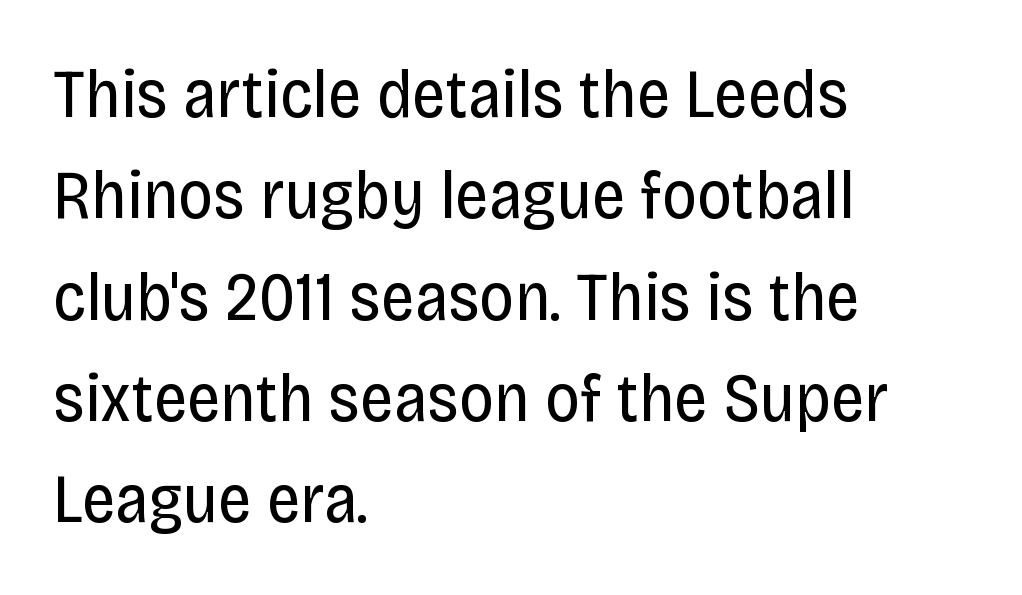
Q: Is the text bold? A: No.
Q: Is the text italic (slanted)? A: No, it is upright.
Q: Is the typeface a serif or a sans-serif typeface? A: Sans-serif.
Q: Is the text underlined? A: No.
Q: How is the paragraph aligned? A: Left-aligned.
Q: Is the spacing between letters normal or unusually wide? A: Normal.
Q: Is the spacing between lines tight, normal or loose? A: Normal.
Q: Width (condensed, normal, or wide)? A: Condensed.
Q: Stroke contrast? A: Low.
Q: x-height? A: Large.
Q: Monospaced? A: No.
